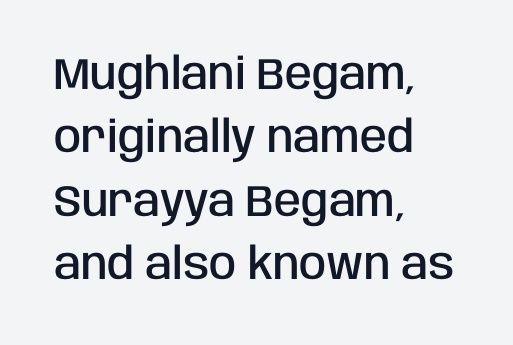
The image shows 44 px semibold, condensed sans-serif type, upright; set left-aligned, normal line spacing (1.44x), normal letter spacing, not underlined; low stroke contrast and a large x-height.
